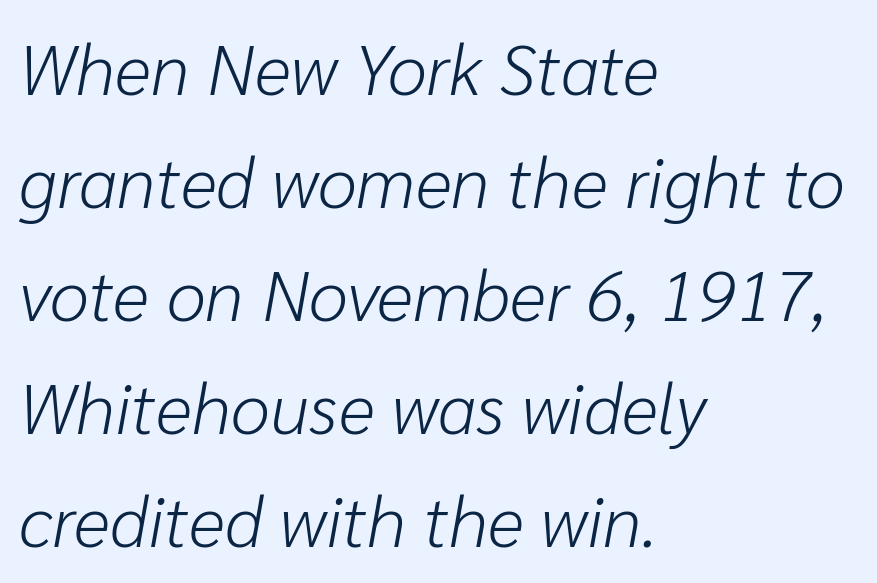
{"italic": "yes", "lean": "right", "slant_degrees": 10, "bold": "no", "weight": "light", "width": "normal", "stroke_contrast": "low", "x_height": "medium", "monospaced": "no", "underline": "no", "align": "left", "line_spacing": "normal", "line_spacing_ratio": 1.59, "letter_spacing": "normal", "letter_spacing_em": 0.0, "glyph_px": 71}
